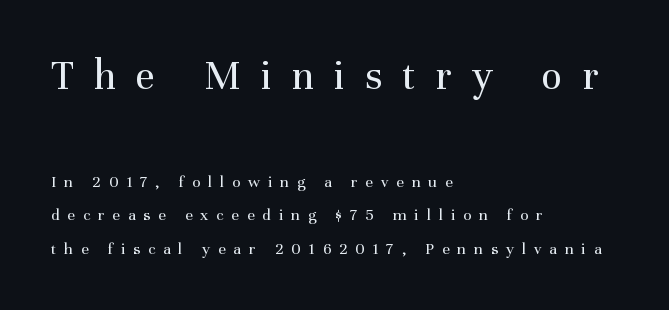
Regarding leading, the lines here are spaced well apart. Casual observation: everything's shoved over to the left. Each letter's strokes conclude with small projecting serifs. Counters stay open thanks to moderate or lighter strokes. Type size steps down from the first block to the second. Display-style spreading of the glyphs; the letterfit is very open.
